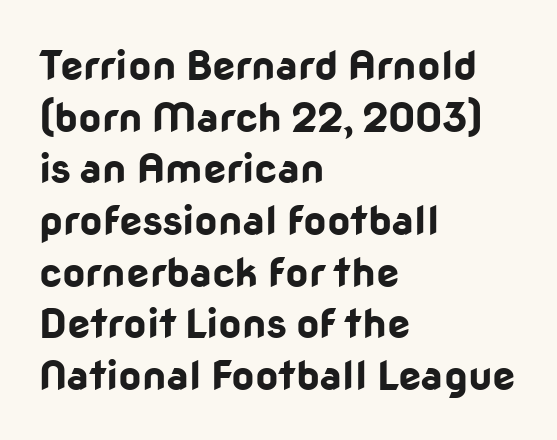
{"serif": "no", "italic": "no", "bold": "yes", "weight": "bold", "width": "normal", "stroke_contrast": "low", "x_height": "medium", "monospaced": "no", "underline": "no", "align": "left", "line_spacing": "normal", "line_spacing_ratio": 1.26, "letter_spacing": "normal", "letter_spacing_em": 0.0, "glyph_px": 41}
